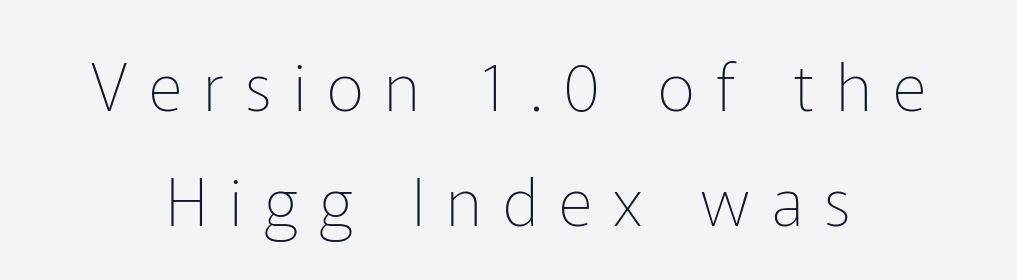
{"serif": "no", "italic": "no", "bold": "no", "weight": "thin", "width": "normal", "stroke_contrast": "low", "x_height": "medium", "monospaced": "no", "underline": "no", "line_spacing_ratio": 1.74, "letter_spacing": "wide", "letter_spacing_em": 0.32, "glyph_px": 66}
